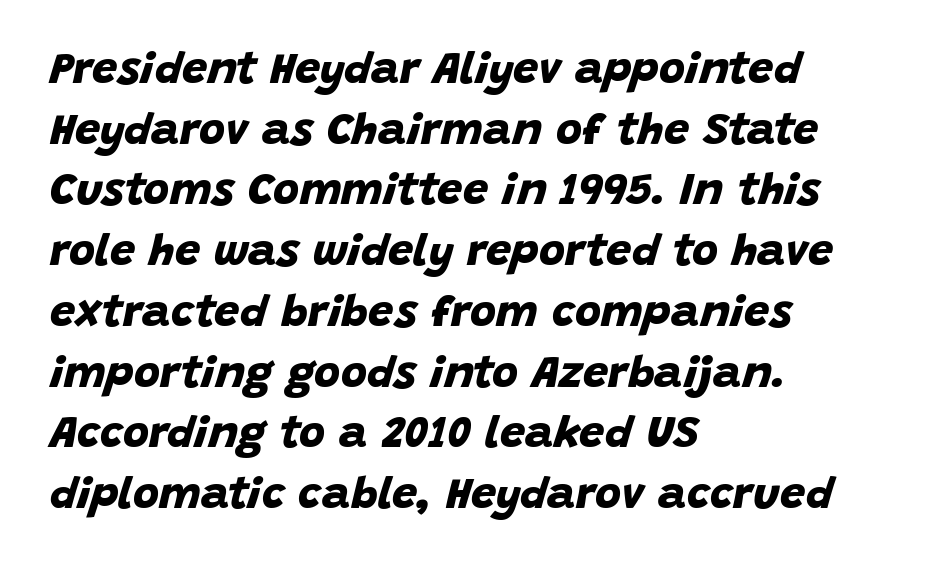
The image shows 45 px bold sans-serif type; set left-aligned, normal line spacing (1.35x), normal letter spacing, not underlined; low stroke contrast and a large x-height.
